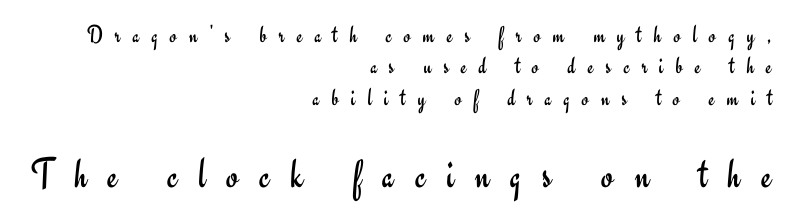
A normal amount of white space separates one row of letters from the next. Serif or sans? Sans — the stroke terminals are bare. Rule under the text: the space is simply empty.
